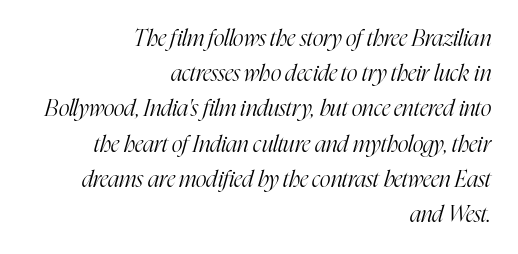
Q: Is the text bold? A: No.
Q: Is the text italic (slanted)? A: Yes, it leans right by about 16 degrees.
Q: Is the text underlined? A: No.
Q: How is the paragraph aligned? A: Right-aligned.
Q: Is the spacing between letters normal or unusually wide? A: Normal.
Q: Is the spacing between lines tight, normal or loose? A: Normal.
